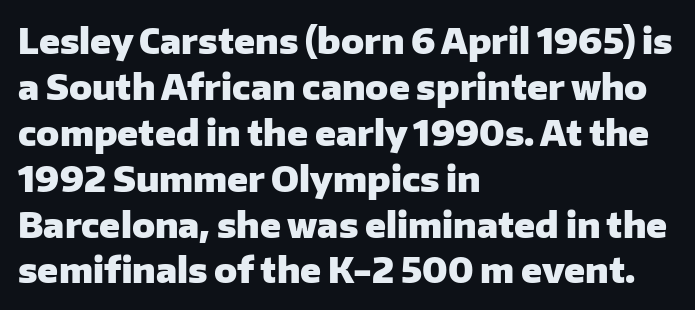
These lines are set flush left with a ragged right edge. The passage shown stacks its lines at a standard gap. Compared with an ordinary text face, these strokes are far heavier — a full bold. Underline: absent.
